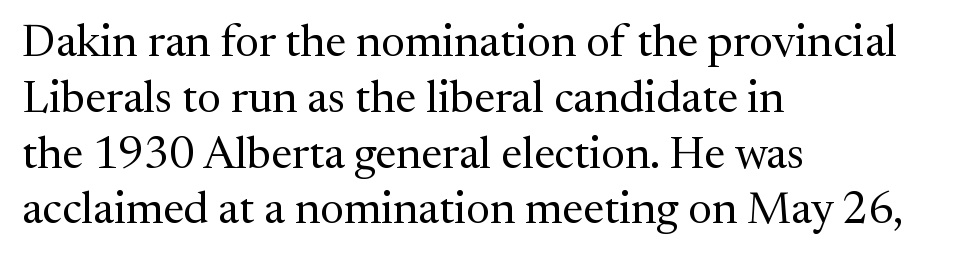
{"serif": "yes", "italic": "no", "bold": "no", "weight": "regular", "width": "normal", "stroke_contrast": "medium", "x_height": "medium", "monospaced": "no", "underline": "no", "align": "left", "line_spacing_ratio": 1.24, "letter_spacing": "normal", "letter_spacing_em": 0.0, "glyph_px": 45}
